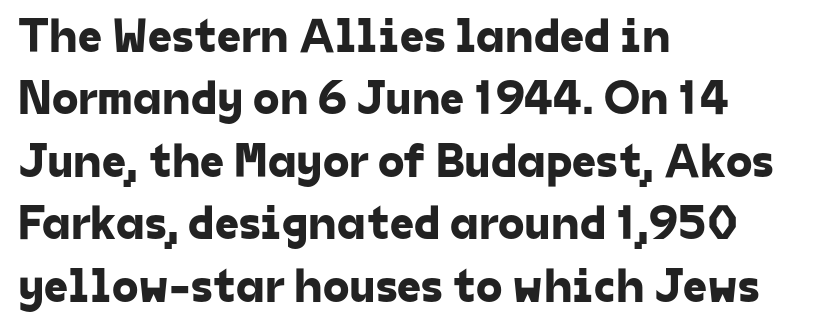
{"serif": "no", "width": "normal", "stroke_contrast": "low", "x_height": "medium", "monospaced": "no", "underline": "no", "align": "left", "line_spacing": "normal", "line_spacing_ratio": 1.3, "letter_spacing": "normal", "letter_spacing_em": 0.0, "glyph_px": 48}
